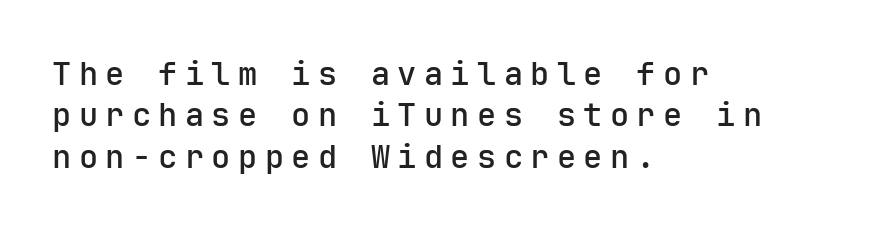
Unlike a traditional serif, this face leaves its strokes unadorned. The space between consecutive lines is moderate. Upright lettering throughout. The strip under each line holds only bare page. Loose tracking; the words dissolve into strings of separated letters. Compared with a centered layout, this one pins lines to the left instead.
